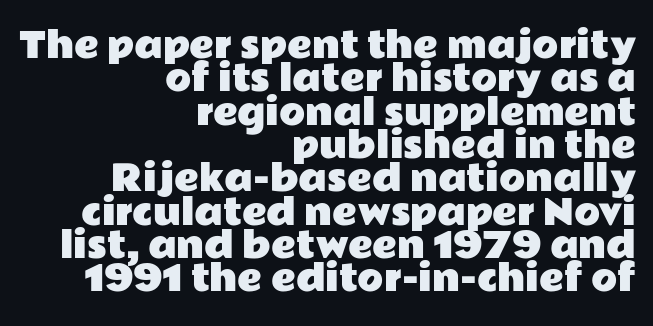
{"serif": "no", "italic": "no", "width": "wide", "stroke_contrast": "low", "x_height": "medium", "monospaced": "no", "underline": "no", "align": "right", "line_spacing": "tight", "line_spacing_ratio": 0.98, "letter_spacing": "normal", "letter_spacing_em": 0.0, "glyph_px": 34}
